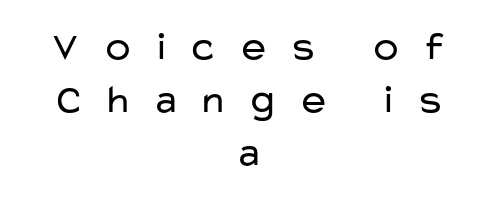
Q: Is the text bold? A: No.
Q: Is the text italic (slanted)? A: No, it is upright.
Q: Is the typeface a serif or a sans-serif typeface? A: Sans-serif.
Q: Is the text underlined? A: No.
Q: How is the paragraph aligned? A: Centered.
Q: Is the spacing between letters normal or unusually wide? A: Unusually wide.
Q: Is the spacing between lines tight, normal or loose? A: Normal.
Q: Width (condensed, normal, or wide)? A: Wide.
Q: Stroke contrast? A: Low.
Q: x-height? A: Medium.
Q: Monospaced? A: No.
